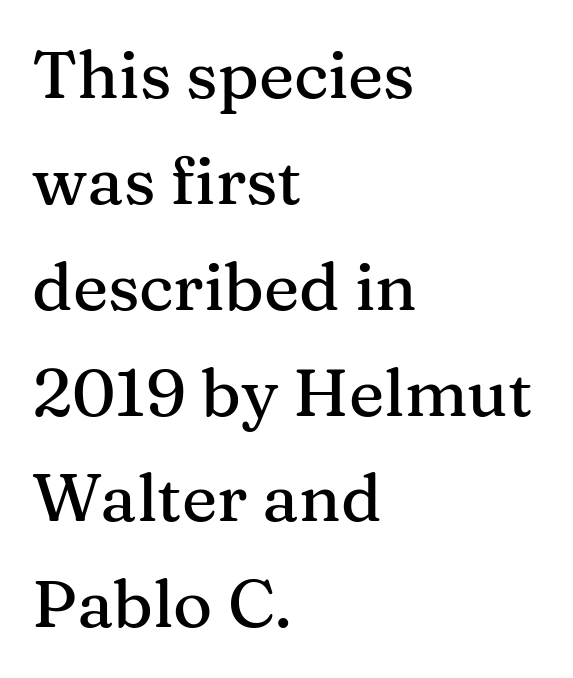
{"serif": "yes", "italic": "no", "width": "normal", "stroke_contrast": "medium", "x_height": "medium", "monospaced": "no", "underline": "no", "align": "left", "line_spacing": "normal", "line_spacing_ratio": 1.58, "letter_spacing": "normal", "letter_spacing_em": 0.0, "glyph_px": 67}
